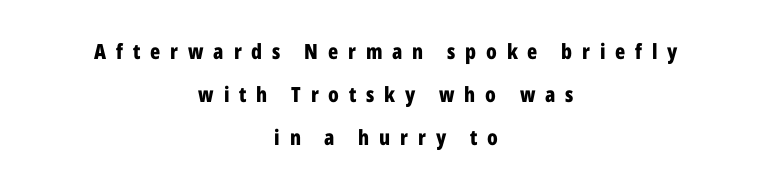
Q: Is the text bold? A: Yes.
Q: Is the text italic (slanted)? A: No, it is upright.
Q: Is the text underlined? A: No.
Q: How is the paragraph aligned? A: Centered.
Q: Is the spacing between letters normal or unusually wide? A: Unusually wide.
Q: Is the spacing between lines tight, normal or loose? A: Loose.
